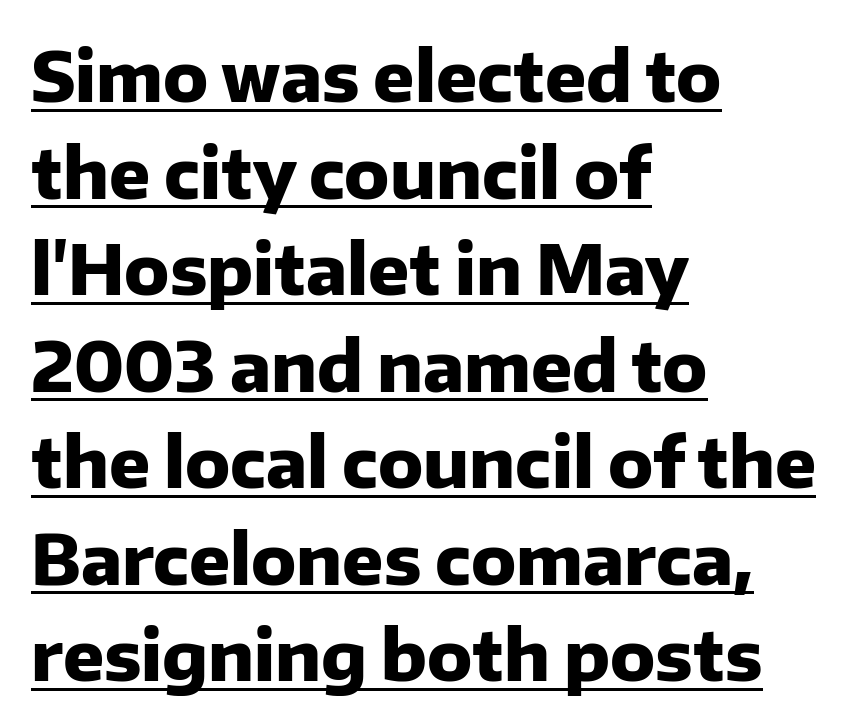
Q: Is the text bold? A: Yes.
Q: Is the text italic (slanted)? A: No, it is upright.
Q: Is the typeface a serif or a sans-serif typeface? A: Sans-serif.
Q: Is the text underlined? A: Yes.
Q: How is the paragraph aligned? A: Left-aligned.
Q: Is the spacing between letters normal or unusually wide? A: Normal.
Q: Is the spacing between lines tight, normal or loose? A: Normal.
Q: Width (condensed, normal, or wide)? A: Normal.
Q: Stroke contrast? A: Low.
Q: x-height? A: Medium.
Q: Monospaced? A: No.
